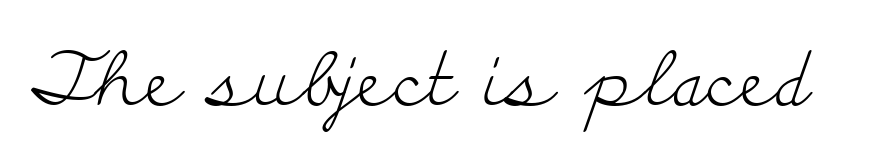
{"serif": "yes", "bold": "no", "weight": "light", "width": "wide", "stroke_contrast": "low", "x_height": "small", "monospaced": "no", "underline": "no", "letter_spacing": "normal", "letter_spacing_em": 0.0, "glyph_px": 75}
